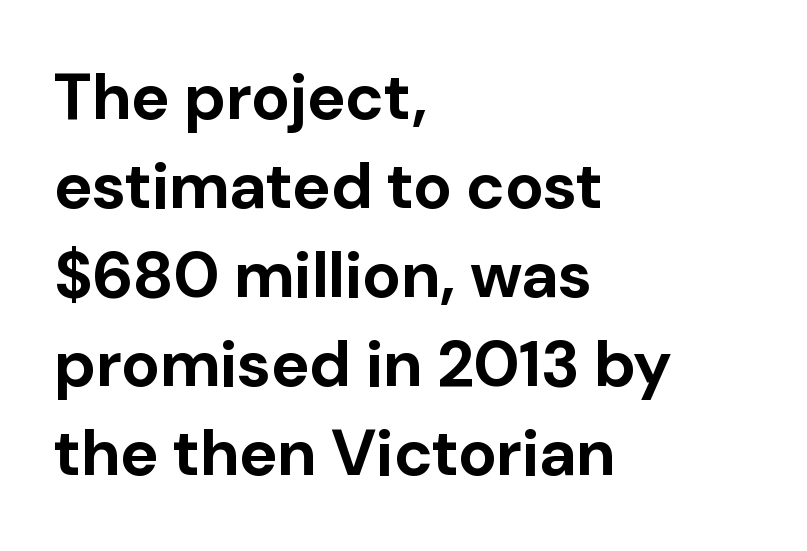
Q: Is the text bold? A: Yes.
Q: Is the text italic (slanted)? A: No, it is upright.
Q: Is the typeface a serif or a sans-serif typeface? A: Sans-serif.
Q: Is the text underlined? A: No.
Q: How is the paragraph aligned? A: Left-aligned.
Q: Is the spacing between letters normal or unusually wide? A: Normal.
Q: Is the spacing between lines tight, normal or loose? A: Normal.
Q: Width (condensed, normal, or wide)? A: Normal.
Q: Stroke contrast? A: Low.
Q: x-height? A: Medium.
Q: Monospaced? A: No.
